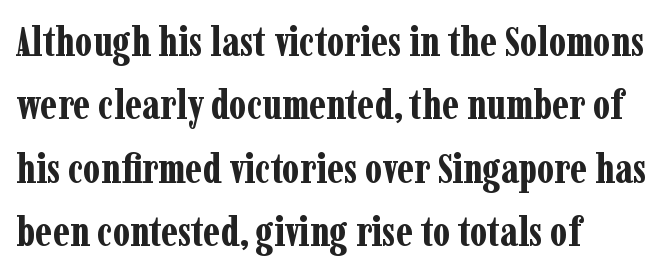
Q: Is the text bold? A: Yes.
Q: Is the text italic (slanted)? A: No, it is upright.
Q: Is the typeface a serif or a sans-serif typeface? A: Serif.
Q: Is the text underlined? A: No.
Q: How is the paragraph aligned? A: Left-aligned.
Q: Is the spacing between letters normal or unusually wide? A: Normal.
Q: Is the spacing between lines tight, normal or loose? A: Normal.
Q: Width (condensed, normal, or wide)? A: Condensed.
Q: Stroke contrast? A: Low.
Q: x-height? A: Medium.
Q: Monospaced? A: No.
